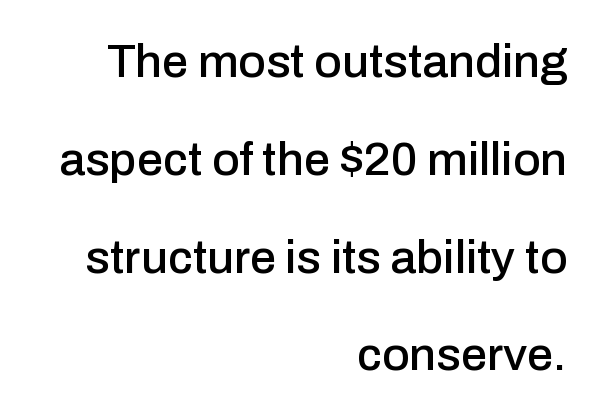
{"serif": "no", "italic": "no", "width": "normal", "stroke_contrast": "low", "x_height": "medium", "monospaced": "no", "underline": "no", "align": "right", "line_spacing": "loose", "line_spacing_ratio": 2.08, "letter_spacing": "normal", "letter_spacing_em": 0.0, "glyph_px": 47}
